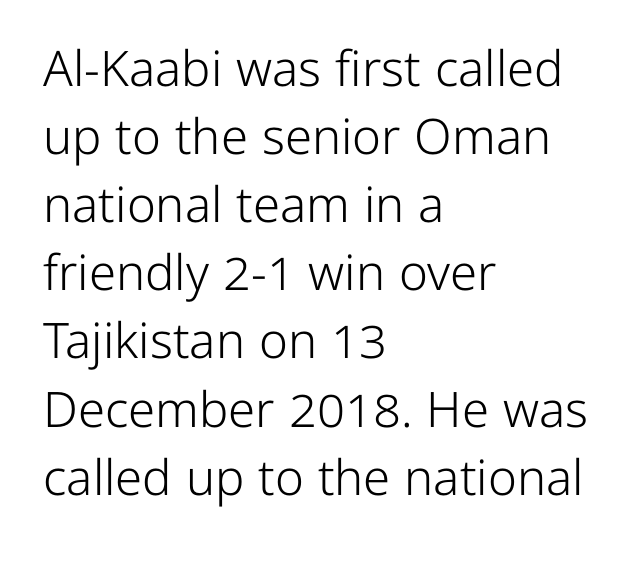
The image shows 49 px light sans-serif type, upright; set left-aligned, normal line spacing (1.39x), normal letter spacing, not underlined; low stroke contrast and a medium x-height.
